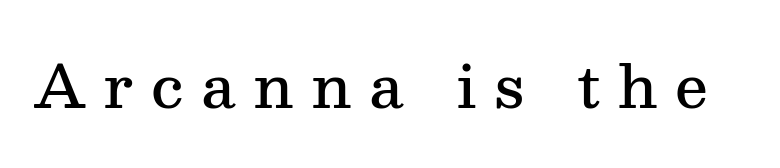
{"serif": "yes", "italic": "no", "bold": "semi", "weight": "semibold", "width": "normal", "stroke_contrast": "medium", "x_height": "medium", "monospaced": "no", "underline": "no", "letter_spacing": "wide", "letter_spacing_em": 0.3, "glyph_px": 59}
